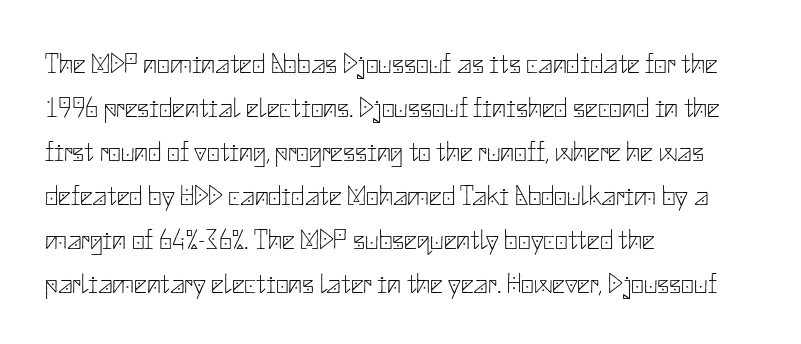
The image shows 28 px thin sans-serif type, upright; set left-aligned, normal line spacing (1.57x), normal letter spacing, not underlined; low stroke contrast and a small x-height.
